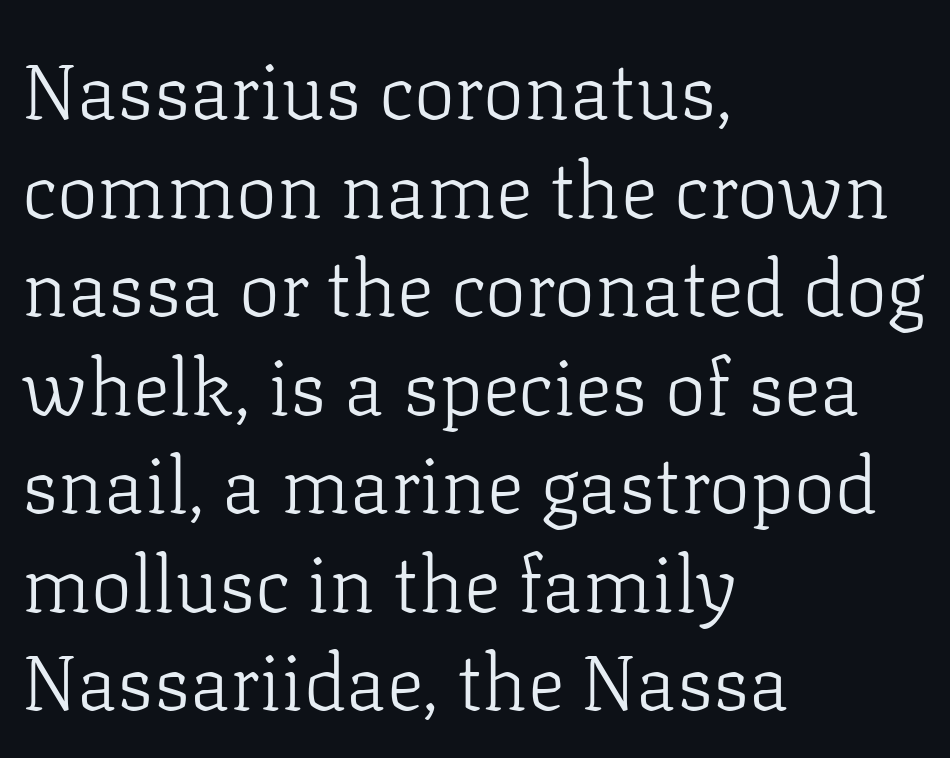
Q: Is the text bold? A: No.
Q: Is the text italic (slanted)? A: No, it is upright.
Q: Is the typeface a serif or a sans-serif typeface? A: Serif.
Q: Is the text underlined? A: No.
Q: How is the paragraph aligned? A: Left-aligned.
Q: Is the spacing between letters normal or unusually wide? A: Normal.
Q: Is the spacing between lines tight, normal or loose? A: Normal.
Q: Width (condensed, normal, or wide)? A: Normal.
Q: Stroke contrast? A: Low.
Q: x-height? A: Medium.
Q: Monospaced? A: No.
